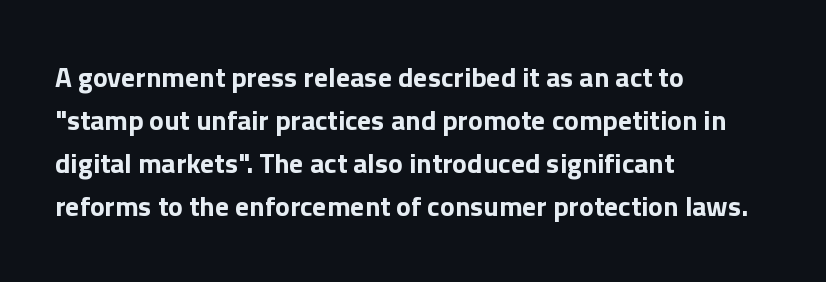
Q: Is the text bold? A: Yes.
Q: Is the text italic (slanted)? A: No, it is upright.
Q: Is the typeface a serif or a sans-serif typeface? A: Sans-serif.
Q: Is the text underlined? A: No.
Q: How is the paragraph aligned? A: Left-aligned.
Q: Is the spacing between letters normal or unusually wide? A: Normal.
Q: Is the spacing between lines tight, normal or loose? A: Normal.
Q: Width (condensed, normal, or wide)? A: Normal.
Q: Stroke contrast? A: Low.
Q: x-height? A: Medium.
Q: Monospaced? A: No.
